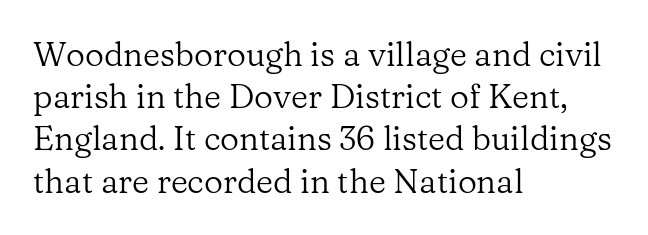
{"serif": "yes", "italic": "no", "bold": "no", "weight": "regular", "width": "normal", "stroke_contrast": "low", "x_height": "medium", "monospaced": "no", "underline": "no", "align": "left", "line_spacing": "normal", "line_spacing_ratio": 1.28, "letter_spacing": "normal", "letter_spacing_em": 0.0, "glyph_px": 33}
